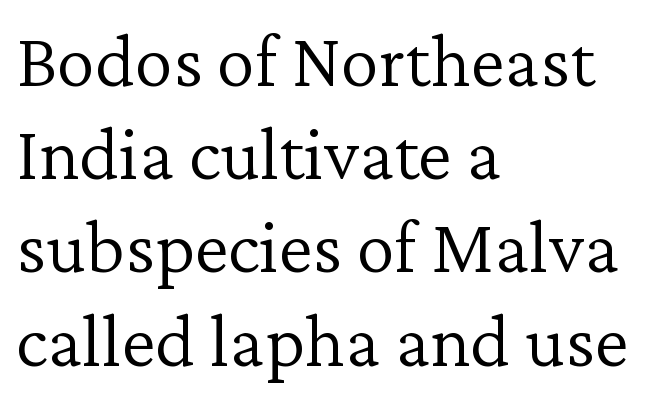
The image shows 77 px light serif type, upright; set left-aligned, line spacing 1.21x, normal letter spacing, not underlined; low stroke contrast and a medium x-height.
